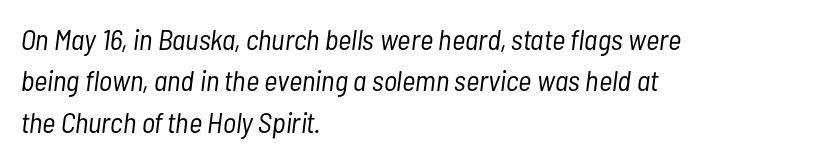
Q: Is the text bold? A: No.
Q: Is the text italic (slanted)? A: Yes, it leans right by about 7 degrees.
Q: Is the text underlined? A: No.
Q: How is the paragraph aligned? A: Left-aligned.
Q: Is the spacing between letters normal or unusually wide? A: Normal.
Q: Is the spacing between lines tight, normal or loose? A: Normal.
Q: Width (condensed, normal, or wide)? A: Condensed.
Q: Stroke contrast? A: Low.
Q: x-height? A: Medium.
Q: Monospaced? A: No.
